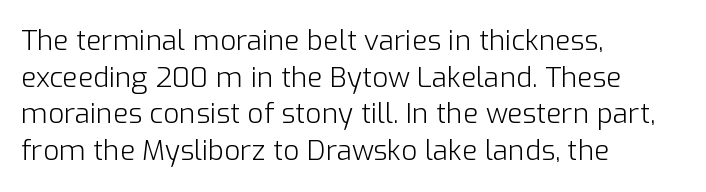
Q: Is the text bold? A: No.
Q: Is the text italic (slanted)? A: No, it is upright.
Q: Is the typeface a serif or a sans-serif typeface? A: Sans-serif.
Q: Is the text underlined? A: No.
Q: How is the paragraph aligned? A: Left-aligned.
Q: Is the spacing between letters normal or unusually wide? A: Normal.
Q: Is the spacing between lines tight, normal or loose? A: Normal.
Q: Width (condensed, normal, or wide)? A: Normal.
Q: Stroke contrast? A: Low.
Q: x-height? A: Medium.
Q: Monospaced? A: No.
